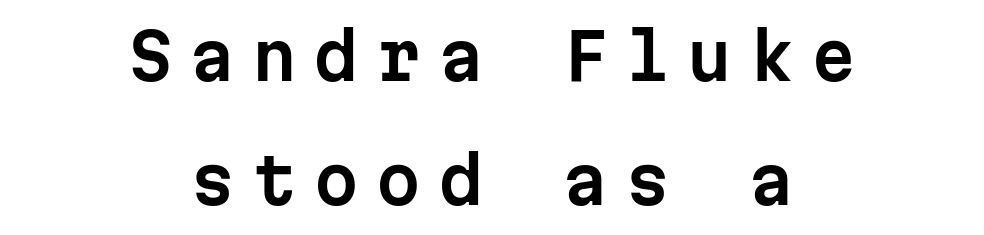
Q: Is the text italic (slanted)? A: No, it is upright.
Q: Is the typeface a serif or a sans-serif typeface? A: Sans-serif.
Q: Is the text underlined? A: No.
Q: How is the paragraph aligned? A: Centered.
Q: Is the spacing between letters normal or unusually wide? A: Unusually wide.
Q: Is the spacing between lines tight, normal or loose? A: Loose.
Q: Width (condensed, normal, or wide)? A: Normal.
Q: Stroke contrast? A: Low.
Q: x-height? A: Medium.
Q: Monospaced? A: Yes.
